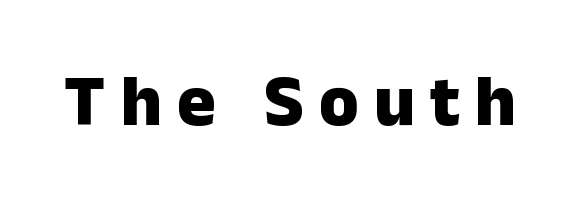
The image shows 72 px heavy sans-serif type, upright; set unusually wide letter spacing (+0.21 em), not underlined; low stroke contrast and a medium x-height.
